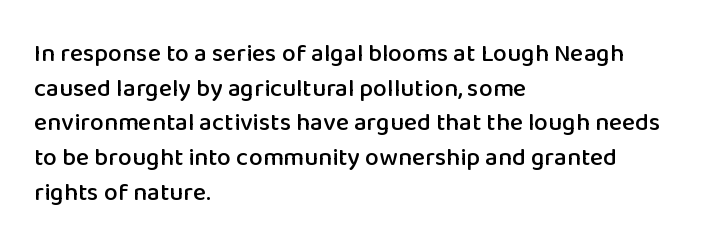
The image shows 25 px text type, upright; set left-aligned, normal line spacing (1.39x), normal letter spacing, not underlined.
